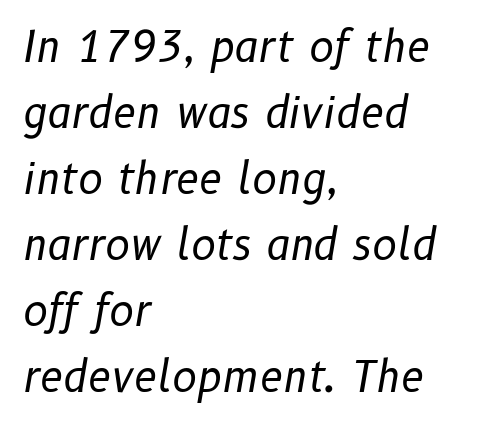
Q: Is the text bold? A: No.
Q: Is the text italic (slanted)? A: Yes, it leans right by about 10 degrees.
Q: Is the text underlined? A: No.
Q: How is the paragraph aligned? A: Left-aligned.
Q: Is the spacing between letters normal or unusually wide? A: Normal.
Q: Is the spacing between lines tight, normal or loose? A: Normal.
Q: Width (condensed, normal, or wide)? A: Normal.
Q: Stroke contrast? A: Low.
Q: x-height? A: Medium.
Q: Monospaced? A: No.
